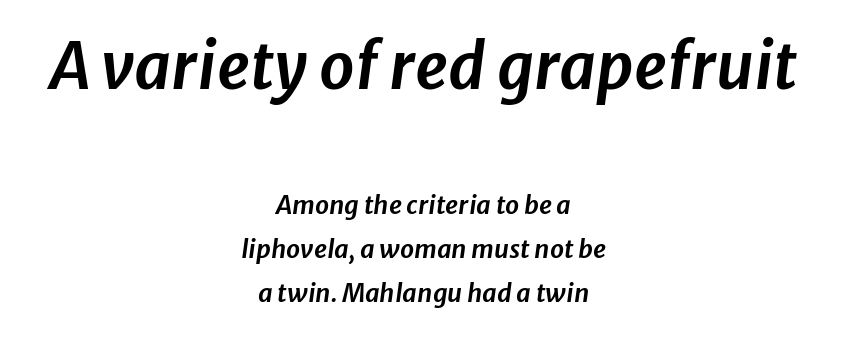
{"italic": "yes", "lean": "right", "slant_degrees": 8, "width": "normal", "stroke_contrast": "low", "x_height": "medium", "monospaced": "no", "underline": "no", "align": "center", "line_spacing_ratio": 1.77, "letter_spacing": "normal", "letter_spacing_em": 0.0, "larger_block": "first", "size_ratio": 2.52, "glyph_px": 63}
